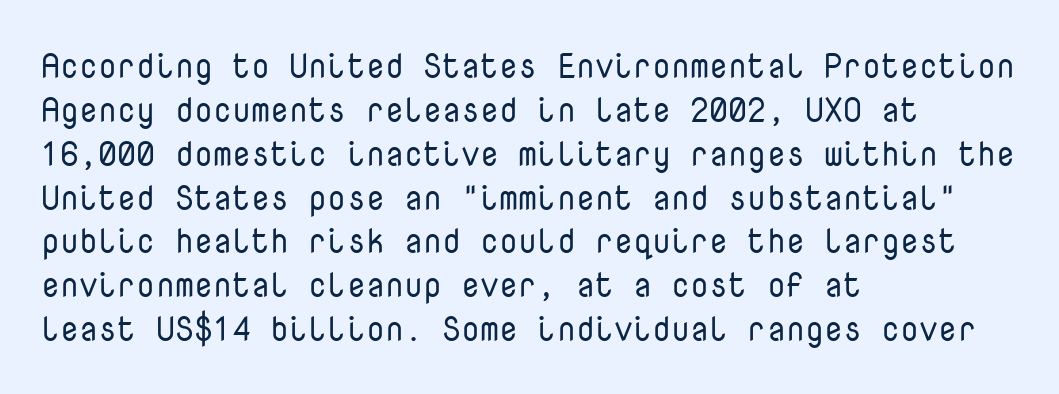
{"serif": "no", "italic": "no", "bold": "no", "weight": "regular", "width": "normal", "stroke_contrast": "low", "x_height": "medium", "monospaced": "yes", "underline": "no", "align": "left", "line_spacing": "normal", "line_spacing_ratio": 1.29, "letter_spacing": "normal", "letter_spacing_em": 0.0, "glyph_px": 34}
